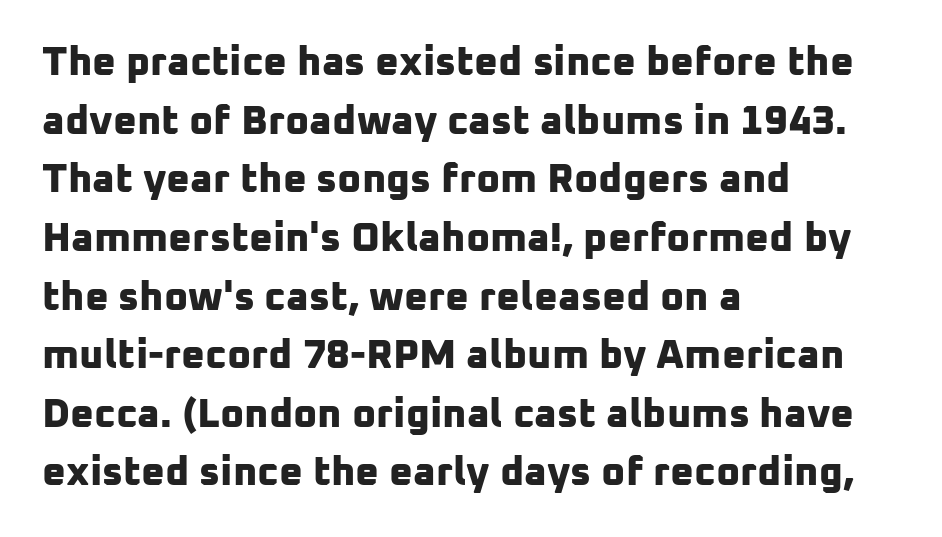
Nothing sits at the stroke ends, so this counts as sans-serif. The glyphs have the mass of a bold cut. Words appear dense and cohesive because spacing is normal. The baseline area is clear.
